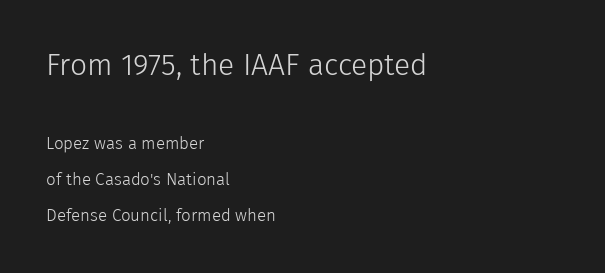
The image shows 30 px light sans-serif type, upright; set left-aligned, loose line spacing (2.11x), normal letter spacing, not underlined; the first (top) block is 1.76x larger; low stroke contrast and a medium x-height.
